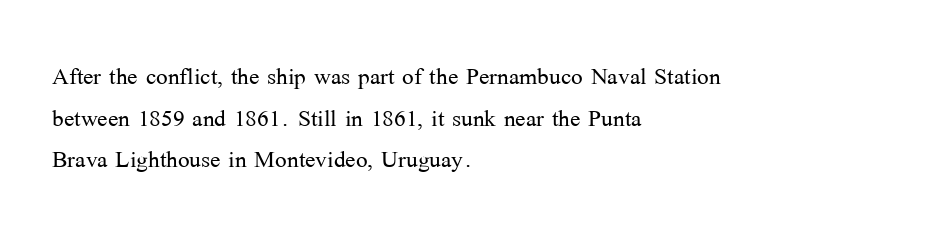
One glance says typical: line gaps are just what's usual. Has an underline been added? It has not. Summary of weight: not heavy and not bold. Type style note: has serifs.
